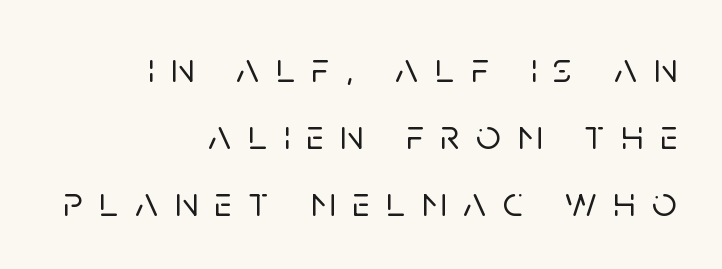
{"serif": "no", "italic": "no", "width": "normal", "stroke_contrast": "low", "x_height": "large", "monospaced": "no", "underline": "no", "align": "right", "line_spacing": "normal", "line_spacing_ratio": 1.56, "letter_spacing": "wide", "letter_spacing_em": 0.39, "glyph_px": 43}
